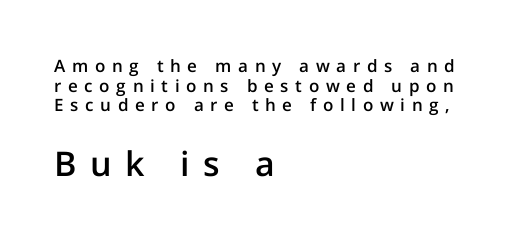
The image shows 34 px semibold sans-serif type, upright; set left-aligned, line spacing 1.16x, unusually wide letter spacing (+0.39 em), not underlined; the second (bottom) block is 2.0x larger; low stroke contrast and a medium x-height.
